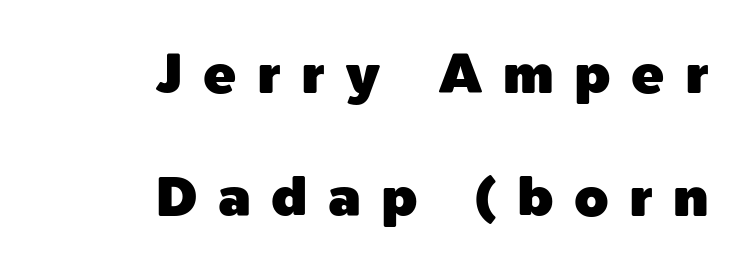
{"serif": "no", "italic": "no", "width": "normal", "x_height": "medium", "monospaced": "no", "underline": "no", "align": "right", "line_spacing": "loose", "line_spacing_ratio": 2.23, "letter_spacing": "wide", "letter_spacing_em": 0.37, "glyph_px": 55}
